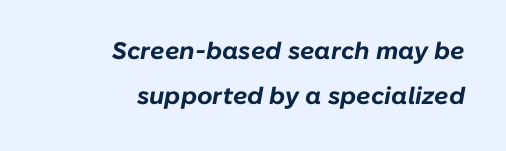
The image shows 24 px bold type, italic (leaning right); set right-aligned, line spacing 1.88x, normal letter spacing, not underlined.
